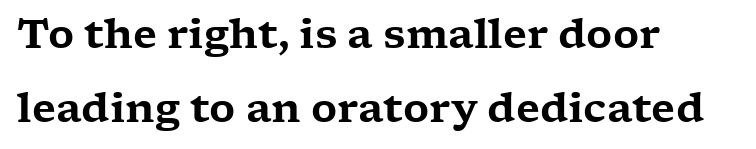
Compared with typical body copy, the letter spacing here is the same. The type family on display is of the serif kind. Quick note: not italic, upright. Any mark beneath the type? The region is blank. Is this a fixed-width face? No — the glyphs have proportional, varying widths. The lines are quadded left.
